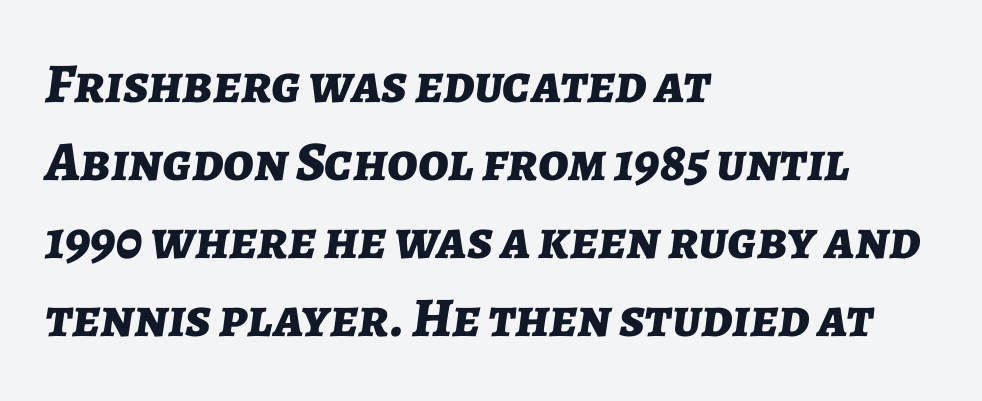
Q: Is the text bold? A: Yes.
Q: Is the text italic (slanted)? A: Yes, it leans right by about 7 degrees.
Q: Is the text underlined? A: No.
Q: How is the paragraph aligned? A: Left-aligned.
Q: Is the spacing between letters normal or unusually wide? A: Normal.
Q: Is the spacing between lines tight, normal or loose? A: Normal.
Q: Width (condensed, normal, or wide)? A: Normal.
Q: Stroke contrast? A: Low.
Q: x-height? A: Medium.
Q: Monospaced? A: No.
